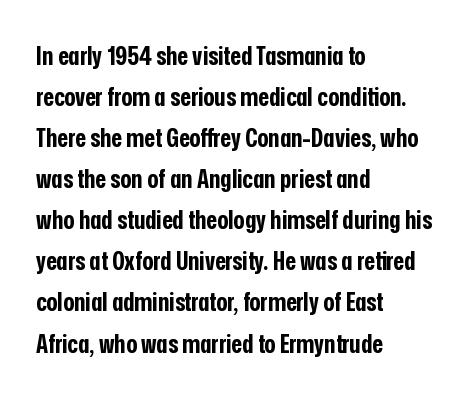
Standard letterfit; no display-style spreading of the glyphs. Compared with typical paragraphs, the rows here are spaced about the same. A bare baseline throughout the passage. Every stem runs plumb, perpendicular to the baseline. The typesetter chose a ragged-right arrangement here. The font is running at its bold setting.
